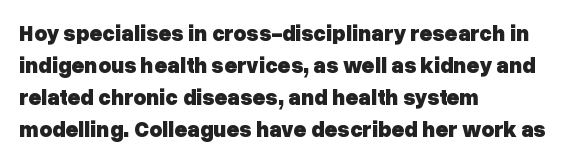
The image shows 22 px bold type, upright; set left-aligned, normal line spacing (1.46x), normal letter spacing, not underlined.
